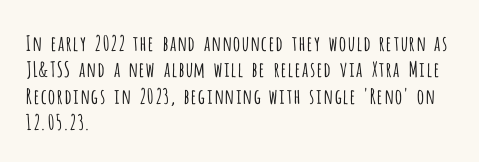
Q: Is the text bold? A: No.
Q: Is the text italic (slanted)? A: No, it is upright.
Q: Is the text underlined? A: No.
Q: How is the paragraph aligned? A: Left-aligned.
Q: Is the spacing between letters normal or unusually wide? A: Normal.
Q: Is the spacing between lines tight, normal or loose? A: Normal.
